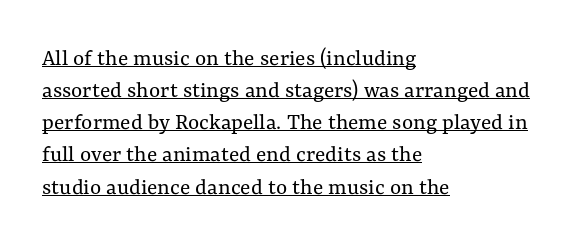
{"italic": "no", "bold": "no", "underline": "yes", "align": "left", "line_spacing": "normal", "line_spacing_ratio": 1.34, "letter_spacing": "normal", "letter_spacing_em": 0.0, "glyph_px": 24}
